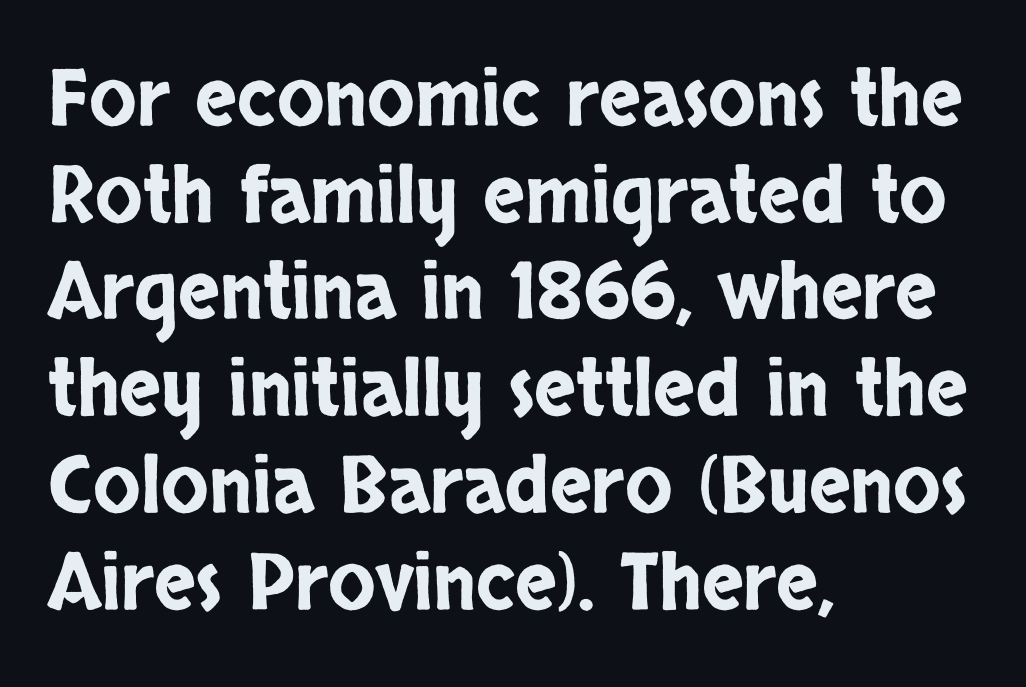
The letterforms sit shoulder to shoulder at normal distance. Do the letters lean? They stand straight. This sample is left-justified, so line endings fall wherever the words run out. A bare baseline throughout the passage. These lines are rendered in a variable-pitch font. The passage shown is typeset with a sans-serif family.
